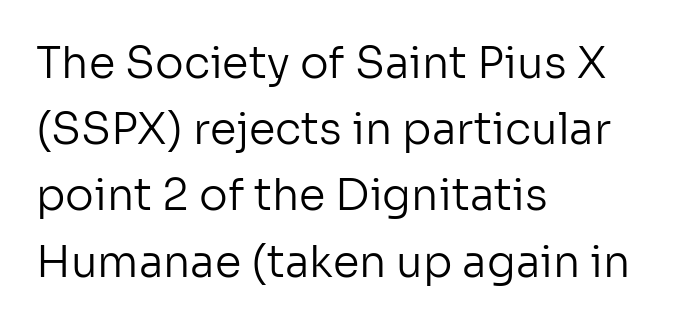
The image shows 43 px regular-weight sans-serif type, upright; set left-aligned, normal line spacing (1.54x), normal letter spacing, not underlined; low stroke contrast and a medium x-height.
